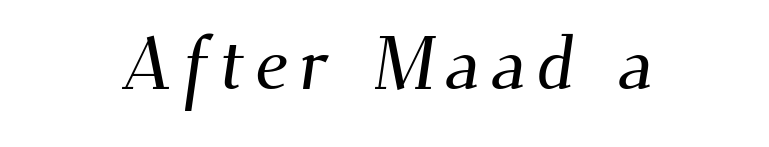
Q: Is the typeface a serif or a sans-serif typeface? A: Serif.
Q: Is the text underlined? A: No.
Q: Width (condensed, normal, or wide)? A: Normal.
Q: Stroke contrast? A: Medium.
Q: x-height? A: Small.
Q: Monospaced? A: No.
